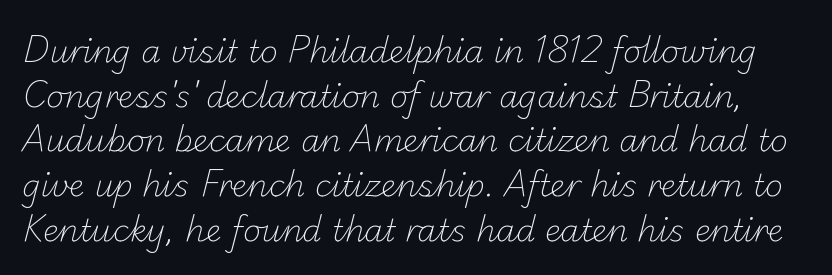
The image shows 31 px light sans-serif type; set normal line spacing (1.44x), normal letter spacing, not underlined; low stroke contrast and a small x-height.
